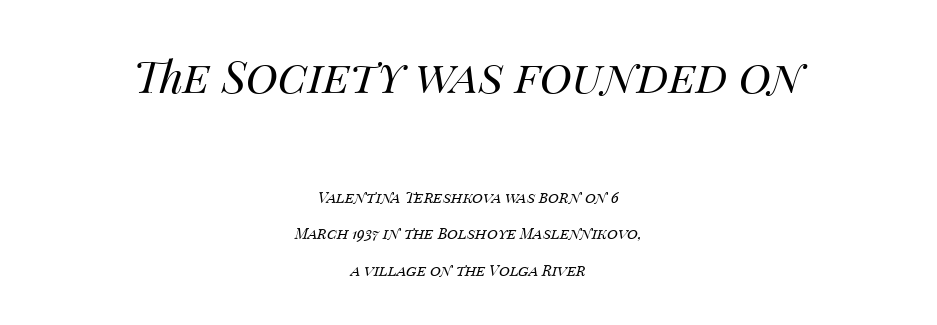
{"italic": "yes", "lean": "right", "slant_degrees": 14, "bold": "no", "weight": "regular", "width": "normal", "stroke_contrast": "medium", "x_height": "large", "monospaced": "no", "underline": "no", "align": "center", "line_spacing": "loose", "line_spacing_ratio": 2.41, "letter_spacing": "normal", "letter_spacing_em": 0.0, "larger_block": "first", "size_ratio": 2.93, "glyph_px": 44}
